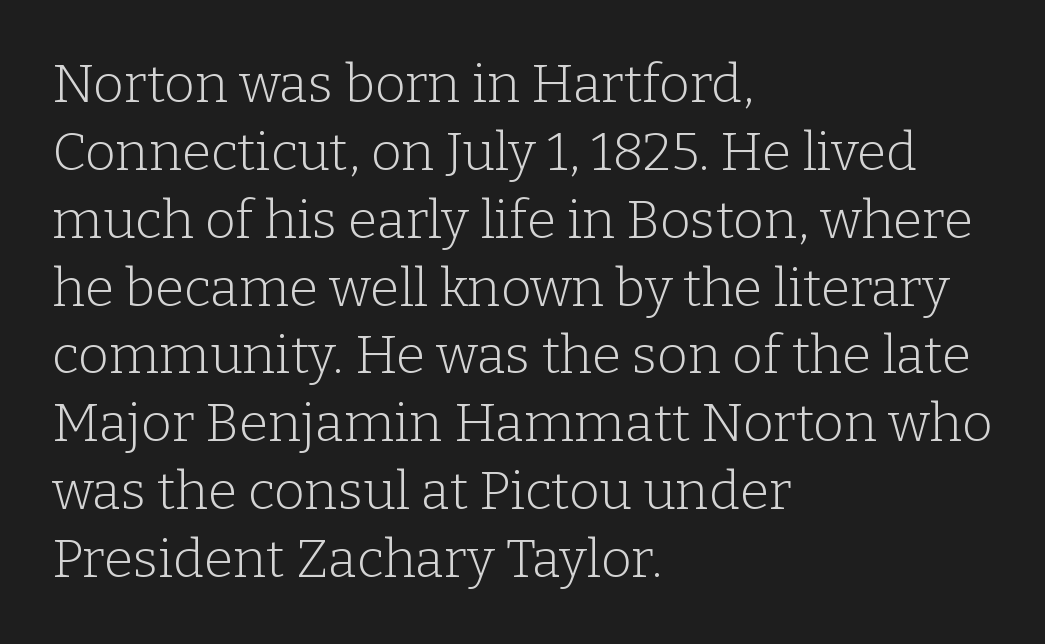
{"serif": "yes", "italic": "no", "bold": "no", "weight": "light", "width": "normal", "stroke_contrast": "low", "x_height": "medium", "monospaced": "no", "underline": "no", "align": "left", "line_spacing": "normal", "line_spacing_ratio": 1.28, "letter_spacing": "normal", "letter_spacing_em": 0.0, "glyph_px": 53}
